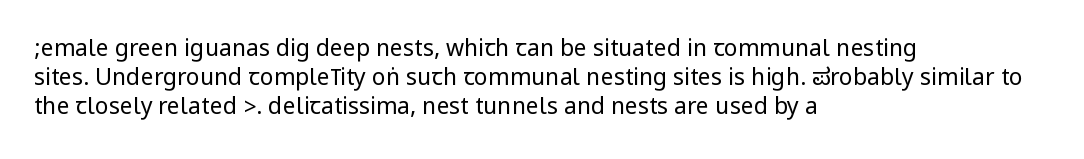
Q: Is the text bold? A: No.
Q: Is the text italic (slanted)? A: No, it is upright.
Q: Is the text underlined? A: No.
Q: How is the paragraph aligned? A: Left-aligned.
Q: Is the spacing between letters normal or unusually wide? A: Normal.
Q: Is the spacing between lines tight, normal or loose? A: Normal.
